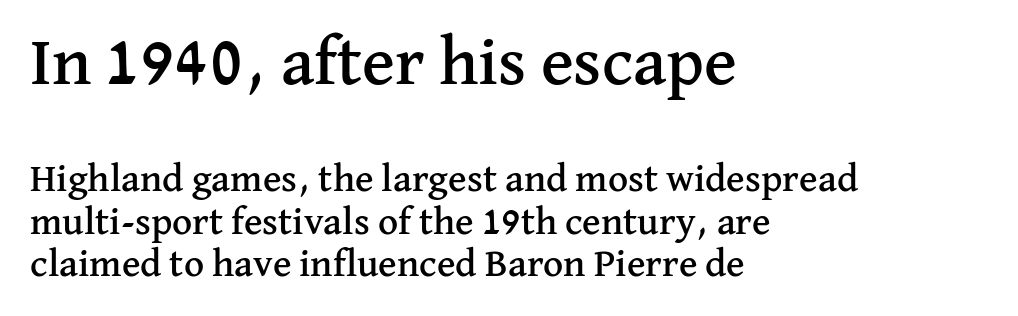
A typesetter would call this proportional, since set widths differ per character. Does the lettering tilt? It doesn't — this is upright. The space directly below the letters is spotless. The passage shown is typeset with a serif family. The typesetter chose a ragged-right arrangement here. You could barely slide anything between these rows.
